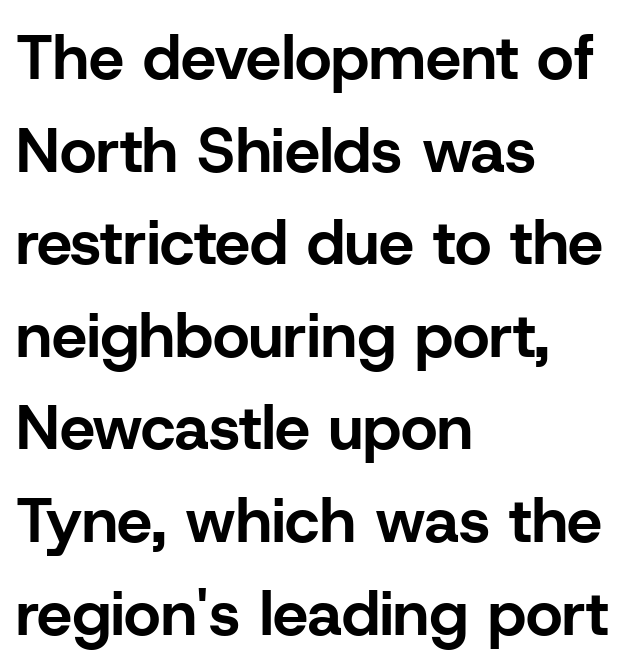
The image shows 63 px bold sans-serif type, upright; set left-aligned, normal line spacing (1.47x), normal letter spacing, not underlined; low stroke contrast and a medium x-height.
